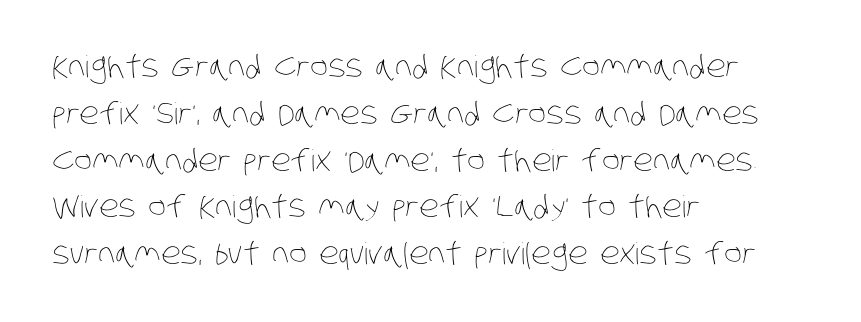
The image shows 30 px thin, condensed type; set left-aligned, normal line spacing (1.56x), normal letter spacing, not underlined; low stroke contrast and a large x-height.
